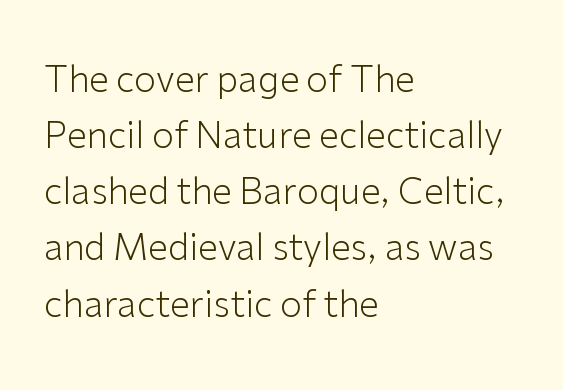
Think standard paragraph weight, or any step lighter than that. Nope, no serifs anywhere on these letters. Where is the straight margin? On the left. Nope, not italic — everything's standing straight. The face used here is rendered with its standard letterfit. The passage shown is typed in a proportional face where columns would drift.
